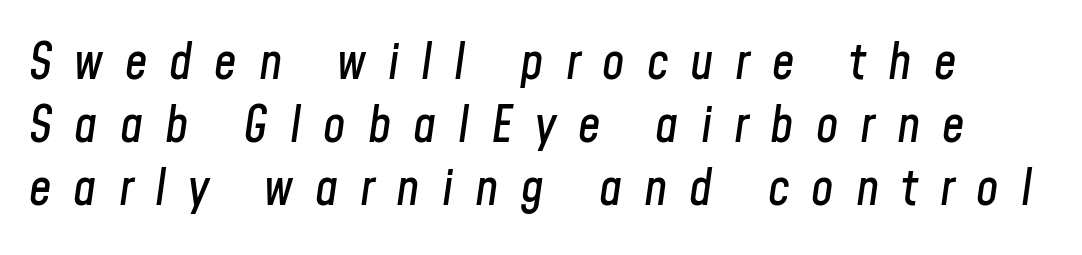
The image shows 50 px condensed type, italic (leaning right); set normal line spacing (1.26x), unusually wide letter spacing (+0.44 em), not underlined; low stroke contrast and a medium x-height.
